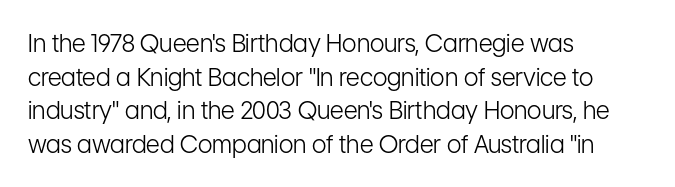
{"italic": "no", "bold": "no", "underline": "no", "align": "left", "line_spacing": "normal", "line_spacing_ratio": 1.4, "letter_spacing": "normal", "letter_spacing_em": 0.0, "glyph_px": 24}
